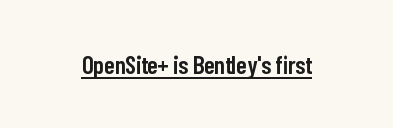
The image shows 25 px text type, upright; set normal letter spacing, underlined.
